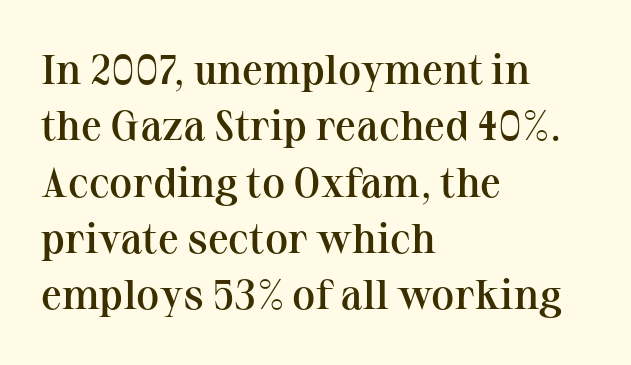
Q: Is the text bold? A: Semi-bold.
Q: Is the text italic (slanted)? A: No, it is upright.
Q: Is the typeface a serif or a sans-serif typeface? A: Serif.
Q: Is the text underlined? A: No.
Q: How is the paragraph aligned? A: Left-aligned.
Q: Is the spacing between letters normal or unusually wide? A: Normal.
Q: Is the spacing between lines tight, normal or loose? A: Normal.
Q: Width (condensed, normal, or wide)? A: Normal.
Q: Stroke contrast? A: Medium.
Q: x-height? A: Medium.
Q: Monospaced? A: No.
